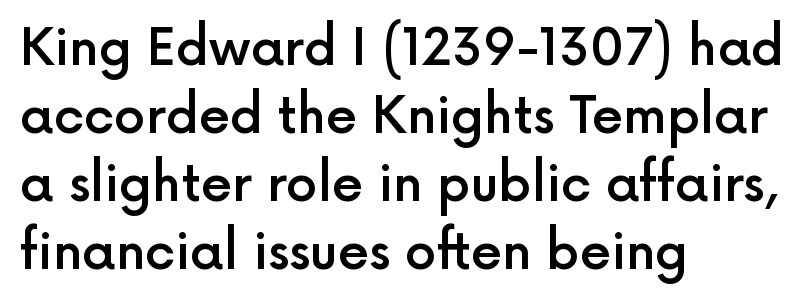
{"serif": "no", "italic": "no", "bold": "semi", "weight": "semibold", "width": "normal", "x_height": "medium", "monospaced": "no", "underline": "no", "align": "left", "line_spacing": "normal", "line_spacing_ratio": 1.36, "letter_spacing": "normal", "letter_spacing_em": 0.0, "glyph_px": 50}
